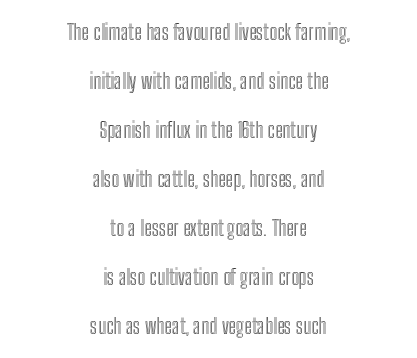
Q: Is the text italic (slanted)? A: No, it is upright.
Q: Is the text underlined? A: No.
Q: How is the paragraph aligned? A: Centered.
Q: Is the spacing between letters normal or unusually wide? A: Normal.
Q: Is the spacing between lines tight, normal or loose? A: Loose.
